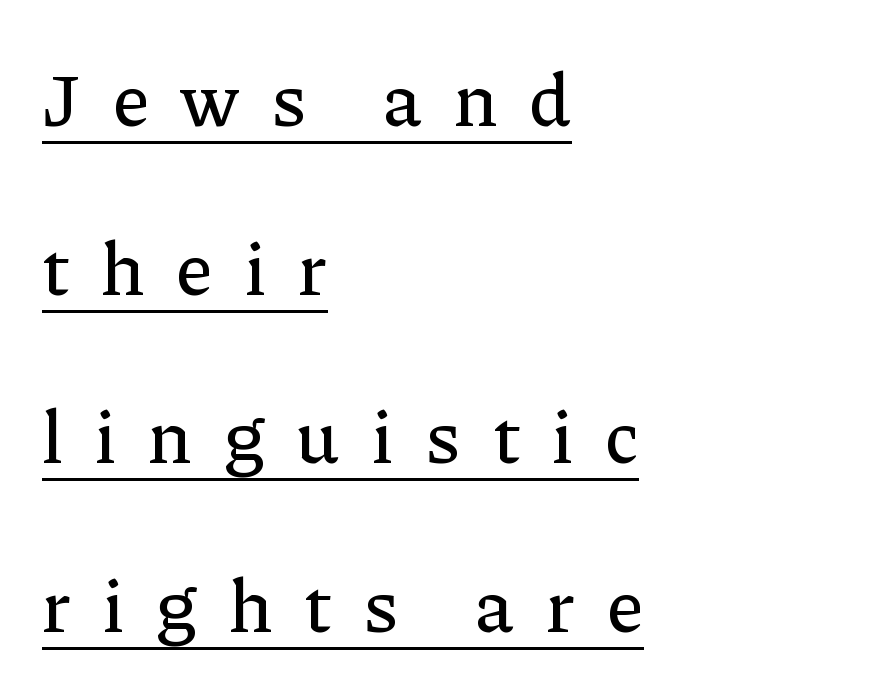
{"serif": "yes", "italic": "no", "width": "normal", "stroke_contrast": "low", "x_height": "medium", "monospaced": "no", "underline": "yes", "align": "left", "line_spacing": "loose", "line_spacing_ratio": 2.25, "letter_spacing": "wide", "letter_spacing_em": 0.43, "glyph_px": 75}
